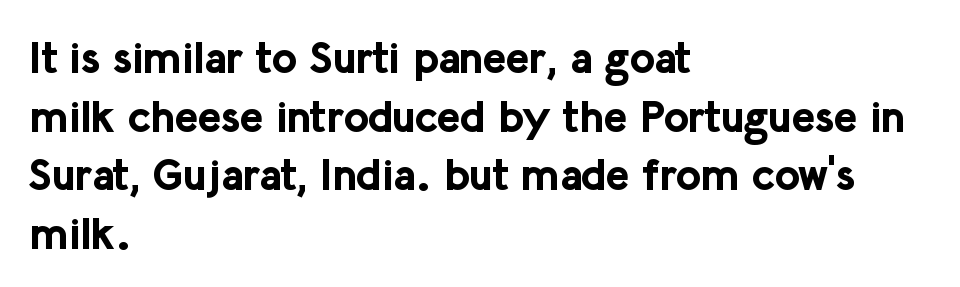
The face used here is a sans, in the tradition of grotesques and geometrics. In terms of leading, this rendering sits right in the middle. Nothing unusual about the tracking: characters are spaced as the font intends. The zone under the glyphs is completely vacant. Varying glyph widths throughout — classic text-font behaviour.
